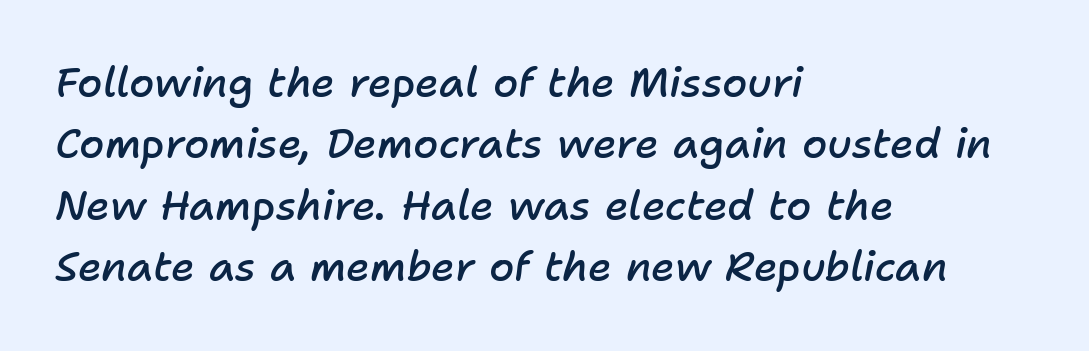
Q: Is the text bold? A: Semi-bold.
Q: Is the text italic (slanted)? A: Yes, it leans right by about 11 degrees.
Q: Is the text underlined? A: No.
Q: How is the paragraph aligned? A: Left-aligned.
Q: Is the spacing between letters normal or unusually wide? A: Normal.
Q: Is the spacing between lines tight, normal or loose? A: Normal.
Q: Width (condensed, normal, or wide)? A: Normal.
Q: Stroke contrast? A: Low.
Q: x-height? A: Medium.
Q: Monospaced? A: No.
